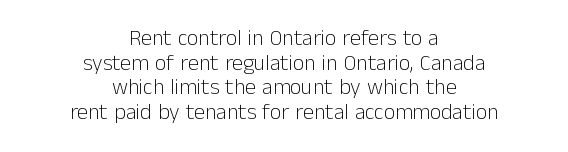
Q: Is the text bold? A: No.
Q: Is the text italic (slanted)? A: No, it is upright.
Q: Is the text underlined? A: No.
Q: How is the paragraph aligned? A: Centered.
Q: Is the spacing between letters normal or unusually wide? A: Normal.
Q: Is the spacing between lines tight, normal or loose? A: Tight.
